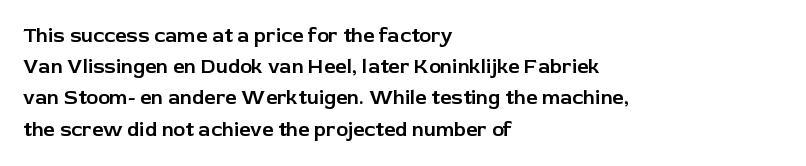
The image shows 20 px text type, upright; set left-aligned, normal line spacing (1.56x), normal letter spacing, not underlined.
